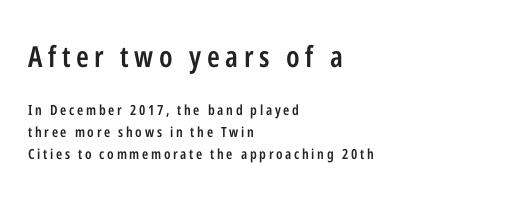
{"serif": "no", "italic": "no", "bold": "semi", "weight": "semibold", "width": "condensed", "stroke_contrast": "low", "x_height": "medium", "monospaced": "no", "underline": "no", "align": "left", "line_spacing": "normal", "line_spacing_ratio": 1.56, "larger_block": "first", "size_ratio": 2.07, "glyph_px": 29}
